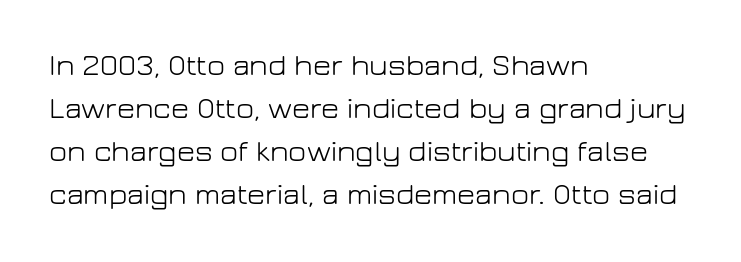
The passage is arranged the way most books set body copy — flush left. The typography opts for an upright posture over an oblique one. The letters look calm and open, with moderate or lighter stems. The specimen omits any rule beneath the text block's lines. These lines are composed in type without serifs. How are the letters spaced? Ordinarily, with no added tracking.
